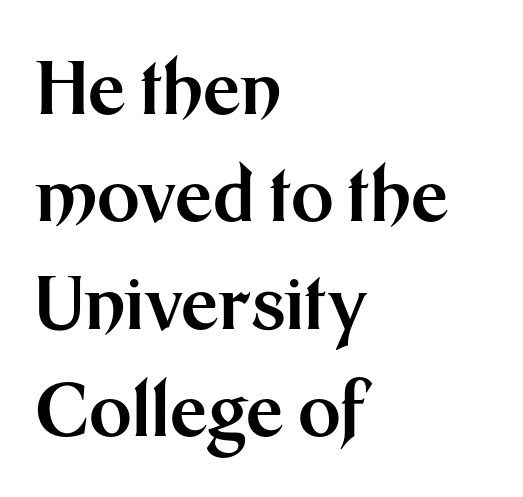
A bare baseline throughout the passage. This sample has the flowing, uneven cadence of proportional lettering. Italic? Not at all — the glyphs are vertical. Tracking here is standard; glyphs follow each other at the usual distance.
